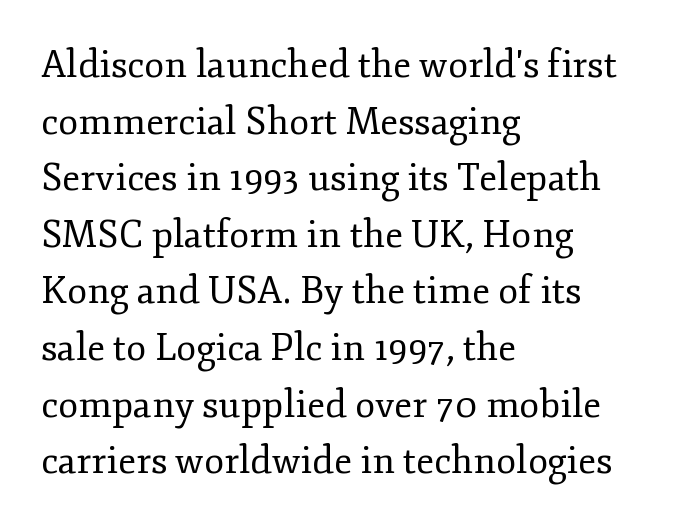
Q: Is the text bold? A: No.
Q: Is the text italic (slanted)? A: No, it is upright.
Q: Is the typeface a serif or a sans-serif typeface? A: Serif.
Q: Is the text underlined? A: No.
Q: How is the paragraph aligned? A: Left-aligned.
Q: Is the spacing between letters normal or unusually wide? A: Normal.
Q: Is the spacing between lines tight, normal or loose? A: Normal.
Q: Width (condensed, normal, or wide)? A: Normal.
Q: Stroke contrast? A: Low.
Q: x-height? A: Small.
Q: Monospaced? A: No.
